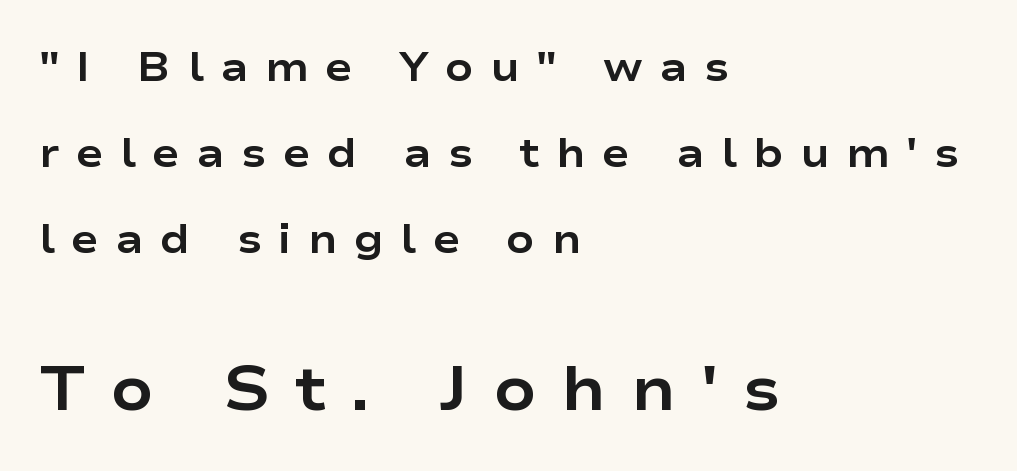
Visually the block forms a straight wall on the left and a jagged coastline on the right. Does the lettering tilt? It doesn't — this is upright. Bold? Absolutely — the strokes are thick and heavy. Which chunk is bigger? The second one — the bottom block dwarfs the top. Examine the stroke ends and you'll find no serifs.
